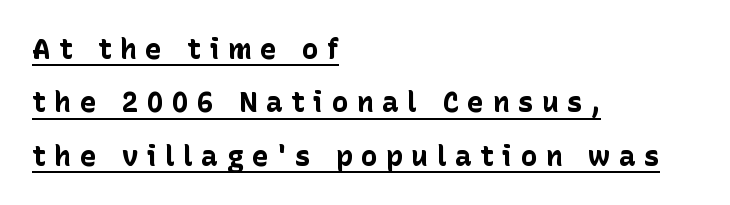
Substantial extra tracking has been applied to these lines. Compared with typical paragraphs, the rows here are farther apart. Here the designer chose a conventional face with non-uniform glyph widths. Horizontally, the lines are justified to the leading edge only.
